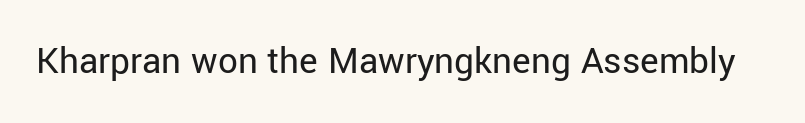
The image shows 39 px regular-weight sans-serif type, upright; set normal letter spacing, not underlined; low stroke contrast and a medium x-height.
